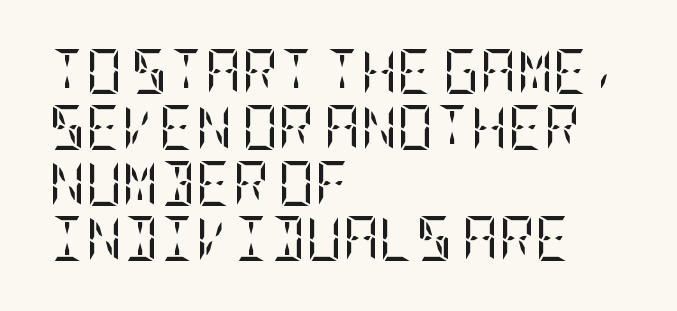
Q: Is the text bold? A: No.
Q: Is the text italic (slanted)? A: No, it is upright.
Q: Is the typeface a serif or a sans-serif typeface? A: Serif.
Q: Is the text underlined? A: No.
Q: How is the paragraph aligned? A: Left-aligned.
Q: Is the spacing between letters normal or unusually wide? A: Normal.
Q: Width (condensed, normal, or wide)? A: Condensed.
Q: Stroke contrast? A: Low.
Q: x-height? A: Large.
